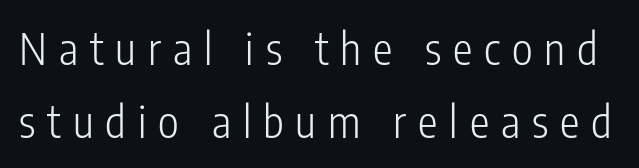
{"serif": "no", "italic": "no", "bold": "no", "weight": "light", "width": "condensed", "stroke_contrast": "low", "x_height": "medium", "monospaced": "no", "underline": "no", "line_spacing": "normal", "line_spacing_ratio": 1.67, "letter_spacing": "wide", "letter_spacing_em": 0.27, "glyph_px": 44}
